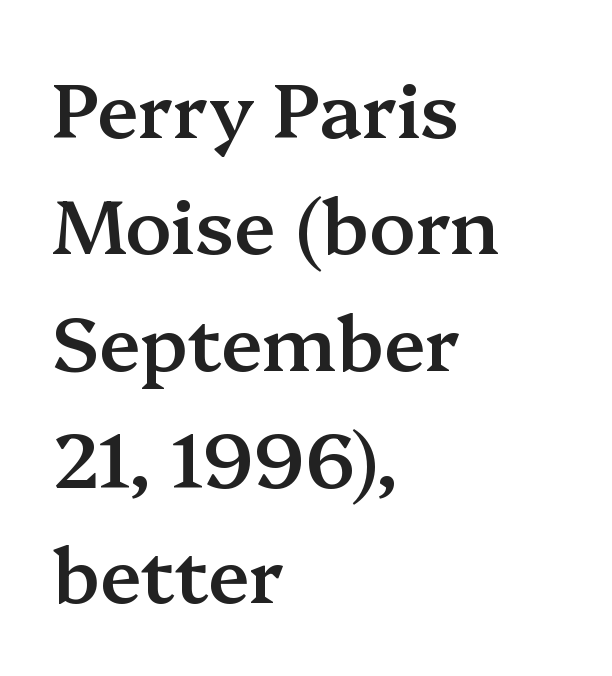
Q: Is the text bold? A: Semi-bold.
Q: Is the text italic (slanted)? A: No, it is upright.
Q: Is the typeface a serif or a sans-serif typeface? A: Serif.
Q: Is the text underlined? A: No.
Q: How is the paragraph aligned? A: Left-aligned.
Q: Is the spacing between letters normal or unusually wide? A: Normal.
Q: Is the spacing between lines tight, normal or loose? A: Normal.
Q: Width (condensed, normal, or wide)? A: Normal.
Q: Stroke contrast? A: Medium.
Q: x-height? A: Medium.
Q: Monospaced? A: No.
